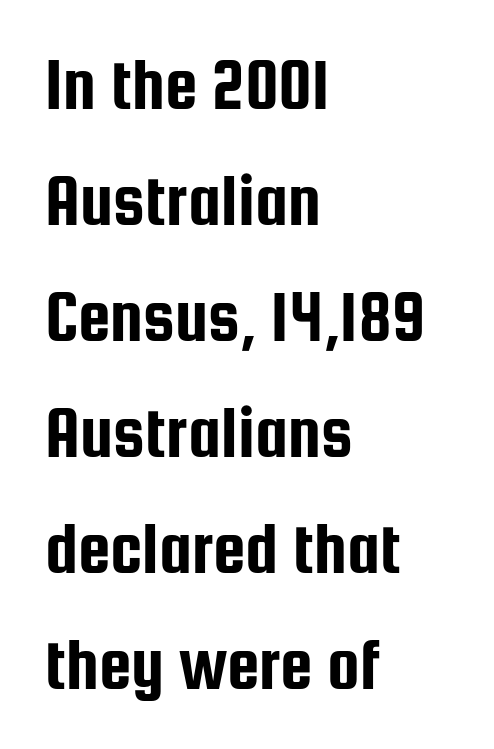
The image shows 73 px condensed sans-serif type, upright; set left-aligned, normal line spacing (1.59x), normal letter spacing, not underlined; low stroke contrast and a medium x-height.
